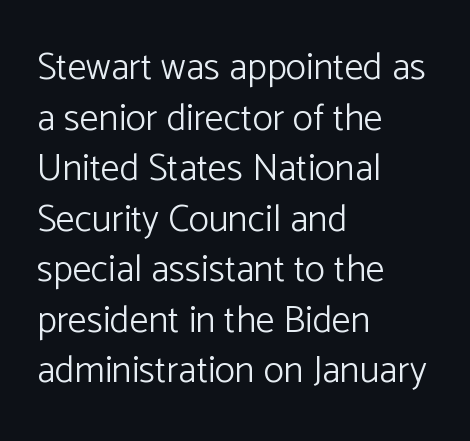
{"serif": "no", "italic": "no", "bold": "no", "weight": "light", "width": "normal", "stroke_contrast": "low", "x_height": "medium", "monospaced": "no", "underline": "no", "align": "left", "line_spacing": "normal", "line_spacing_ratio": 1.33, "letter_spacing": "normal", "letter_spacing_em": 0.0, "glyph_px": 38}
